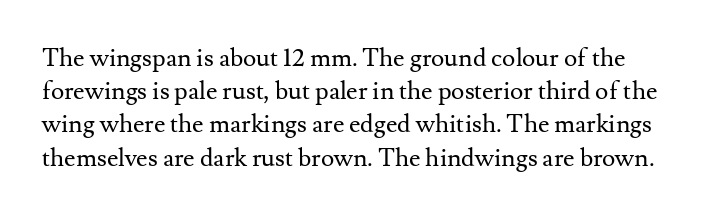
The letters sit at their default tracking, neither squeezed nor spread. Only glyphs here, with clear space below each row. The lettering holds an erect, upright posture throughout. Heaviness? Minimal to ordinary, like unemphasized prose.
